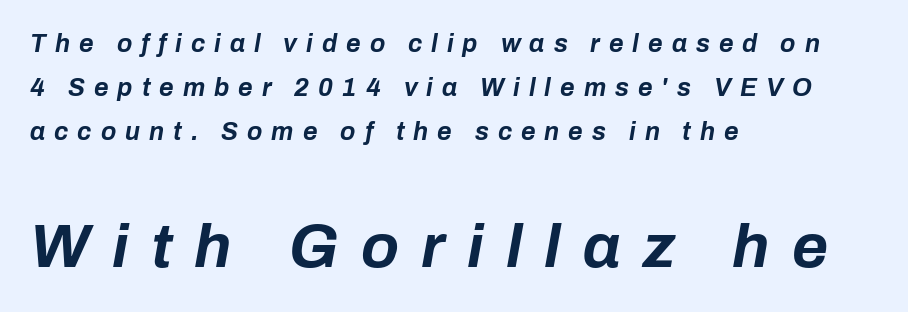
The image shows 62 px bold type, italic (leaning right); set left-aligned, line spacing 1.77x, unusually wide letter spacing (+0.36 em), not underlined; the second (bottom) block is 2.48x larger; low stroke contrast and a medium x-height.
